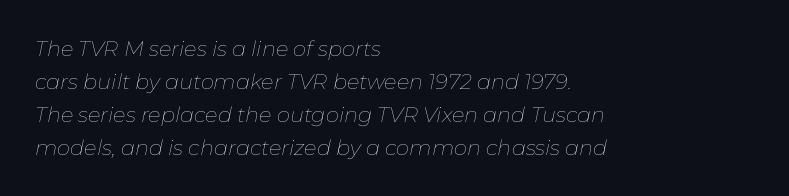
The image shows 21 px text type, italic (leaning right); set left-aligned, normal line spacing (1.57x), normal letter spacing, not underlined.
